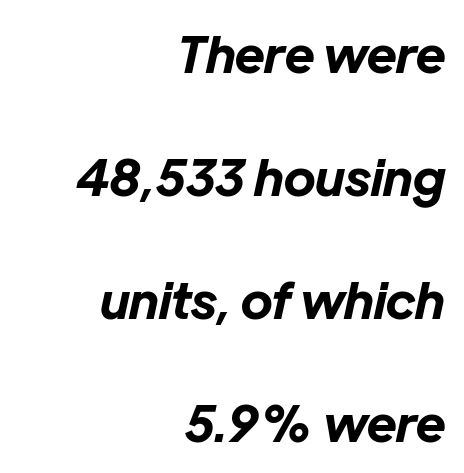
The image shows 50 px bold type, italic (leaning right); set right-aligned, loose line spacing (2.46x), normal letter spacing, not underlined; low stroke contrast and a medium x-height.
